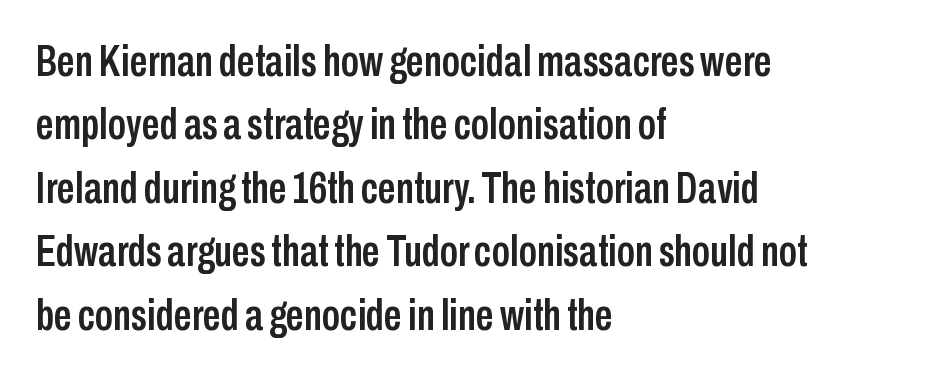
Q: Is the text italic (slanted)? A: No, it is upright.
Q: Is the typeface a serif or a sans-serif typeface? A: Sans-serif.
Q: Is the text underlined? A: No.
Q: How is the paragraph aligned? A: Left-aligned.
Q: Is the spacing between letters normal or unusually wide? A: Normal.
Q: Is the spacing between lines tight, normal or loose? A: Normal.
Q: Width (condensed, normal, or wide)? A: Condensed.
Q: Stroke contrast? A: Low.
Q: x-height? A: Medium.
Q: Monospaced? A: No.
